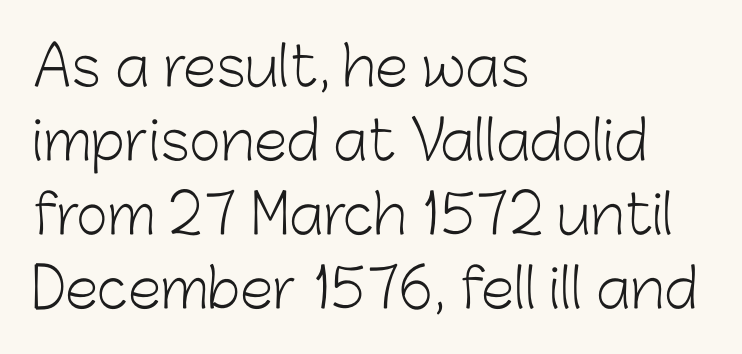
{"serif": "no", "italic": "no", "bold": "no", "weight": "light", "width": "normal", "stroke_contrast": "low", "x_height": "medium", "monospaced": "no", "underline": "no", "align": "left", "line_spacing": "normal", "line_spacing_ratio": 1.37, "letter_spacing": "normal", "letter_spacing_em": 0.0, "glyph_px": 54}
